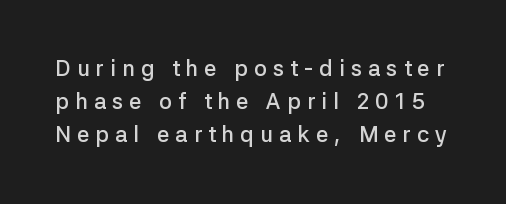
The image shows 22 px text type, upright; set normal line spacing (1.51x), unusually wide letter spacing (+0.28 em), not underlined.
